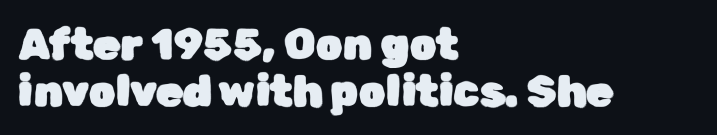
Q: Is the text italic (slanted)? A: No, it is upright.
Q: Is the typeface a serif or a sans-serif typeface? A: Sans-serif.
Q: Is the text underlined? A: No.
Q: How is the paragraph aligned? A: Left-aligned.
Q: Is the spacing between letters normal or unusually wide? A: Normal.
Q: Is the spacing between lines tight, normal or loose? A: Tight.
Q: Width (condensed, normal, or wide)? A: Normal.
Q: Stroke contrast? A: Low.
Q: x-height? A: Medium.
Q: Monospaced? A: No.
